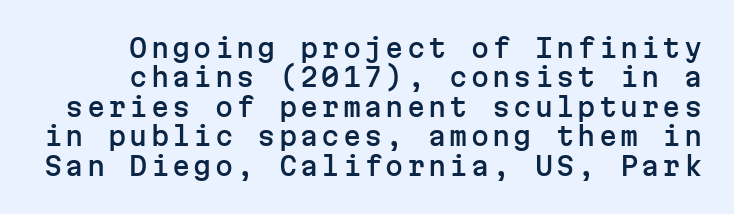
Q: Is the text italic (slanted)? A: No, it is upright.
Q: Is the text underlined? A: No.
Q: Is the spacing between lines tight, normal or loose? A: Tight.
